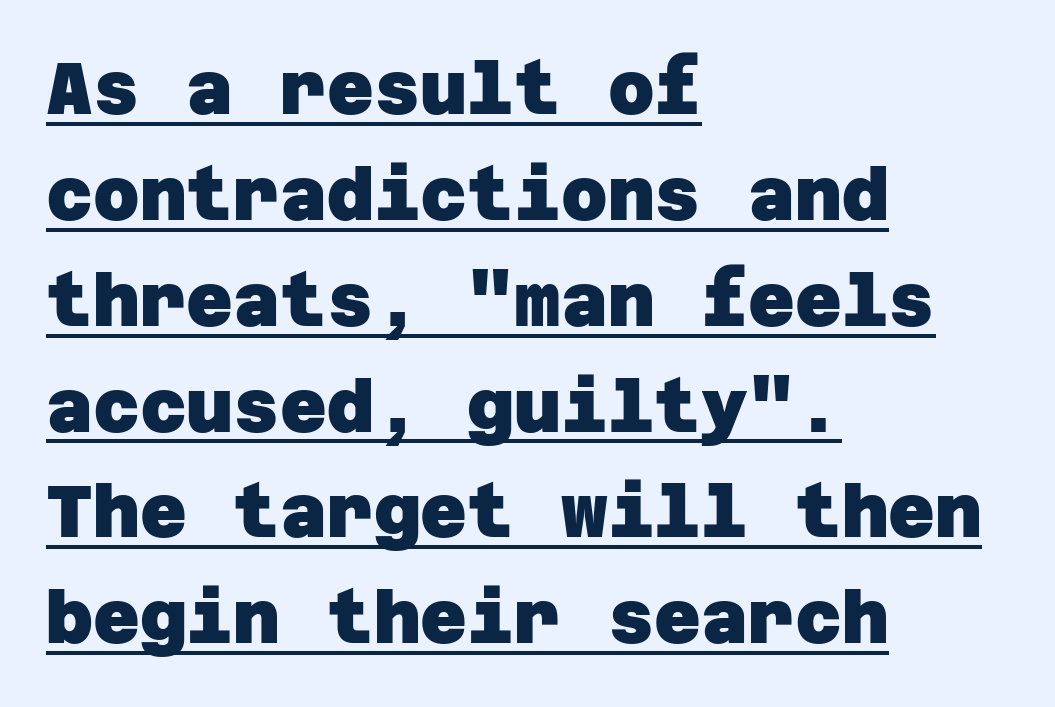
{"serif": "no", "bold": "yes", "weight": "heavy", "width": "normal", "stroke_contrast": "low", "x_height": "large", "underline": "yes", "align": "left", "line_spacing": "normal", "line_spacing_ratio": 1.47, "letter_spacing": "normal", "letter_spacing_em": 0.0, "glyph_px": 72}
